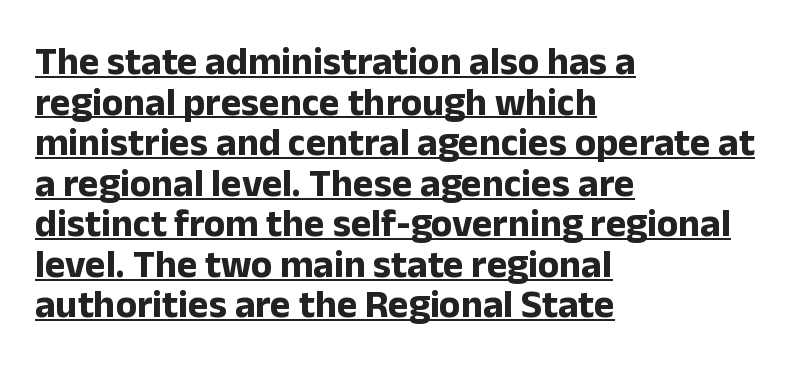
Horizontal alignment here is leftward, the default for most running prose. You can tell from the bare stems that sans-serif type was used. Italic: no, the glyphs are upright roman. Spacing verdict: proportional, widths tailored to each character.
